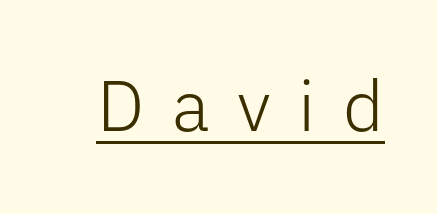
Stems and bowls with no extra thickness — not bold. You can tell from the bare stems that sans-serif type was used. The lettering holds an erect, upright posture throughout. The letterforms stand isolated, each surrounded by extra space. Here the designer chose a conventional face with non-uniform glyph widths.
